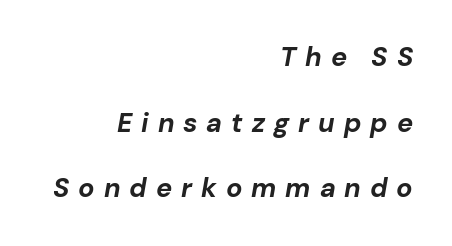
{"italic": "yes", "lean": "right", "slant_degrees": 10, "bold": "yes", "underline": "no", "align": "right", "line_spacing": "loose", "line_spacing_ratio": 2.43, "letter_spacing": "wide", "letter_spacing_em": 0.33, "glyph_px": 27}
